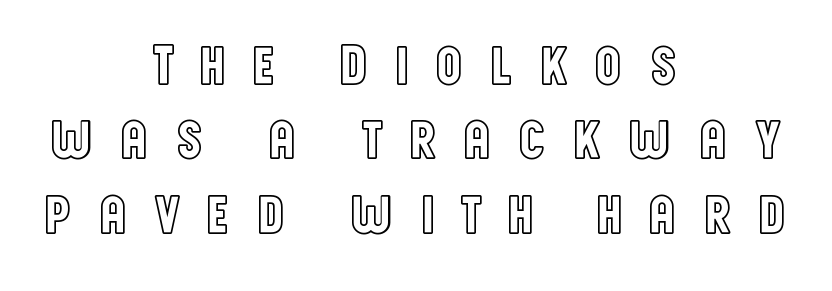
Here the designer chose a conventional face with non-uniform glyph widths. Typeset on center — no edge is straight. Honestly, there is no underline to notice here at all. This sample keeps an unexceptional amount of space between lines.
